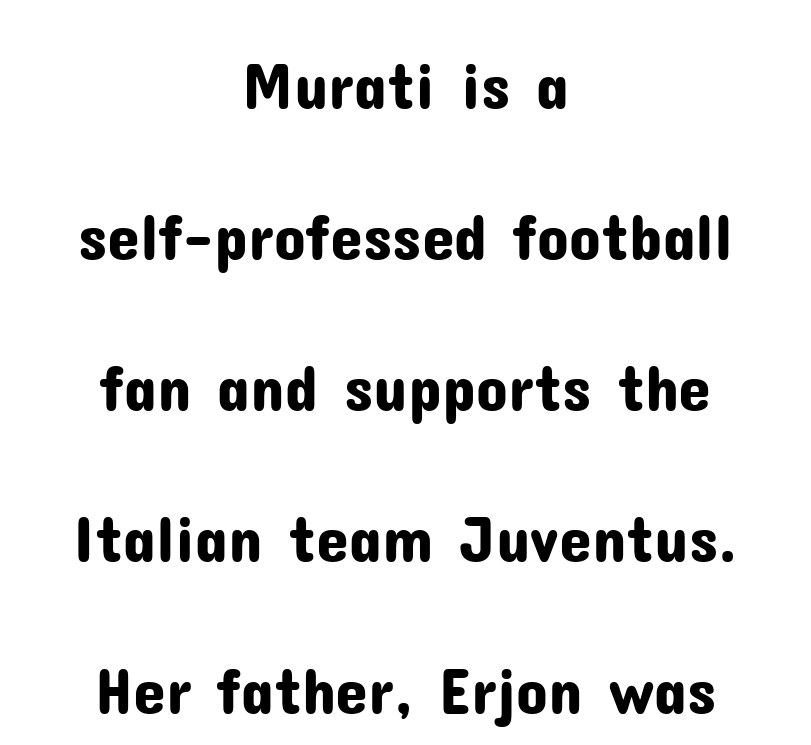
The image shows 66 px sans-serif type, upright; set centered, loose line spacing (2.29x), normal letter spacing, not underlined; low stroke contrast and a medium x-height.
